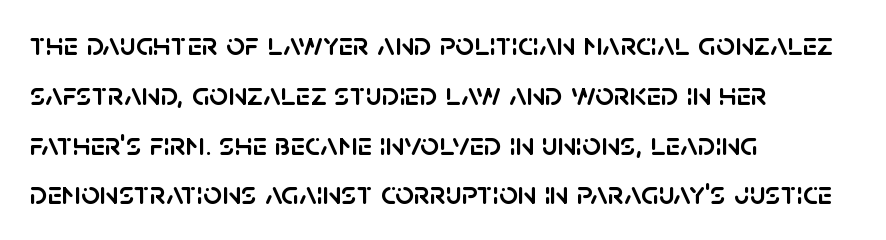
The image shows 33 px sans-serif type, upright; set left-aligned, normal line spacing (1.51x), normal letter spacing, not underlined; low stroke contrast and a large x-height.
